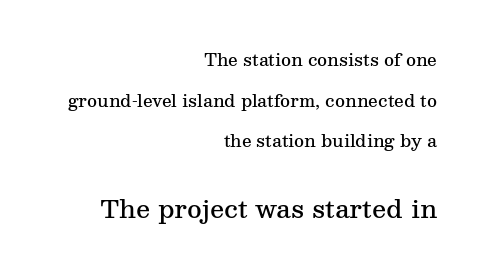
Letters rest on an invisible, unmarked baseline. Bold? Not quite — semibold, heavier than regular but stopping short. Designer's note — italics off, roman on. Regarding leading, the lines here are spaced well apart. Nothing unusual about the tracking: characters are spaced as the font intends.
